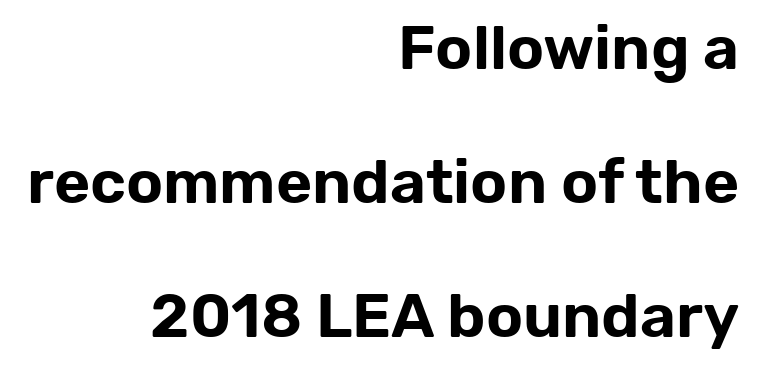
Horizontal alignment here is rightward, an uncommon choice for prose. This is sans-serif lettering, the kind often seen on screens and signage. Italic: no, the glyphs are upright roman. Standard letterfit; no display-style spreading of the glyphs.
